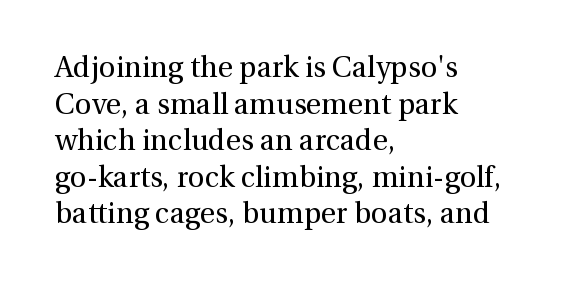
Q: Is the text bold? A: No.
Q: Is the text italic (slanted)? A: No, it is upright.
Q: Is the typeface a serif or a sans-serif typeface? A: Serif.
Q: Is the text underlined? A: No.
Q: How is the paragraph aligned? A: Left-aligned.
Q: Is the spacing between letters normal or unusually wide? A: Normal.
Q: Is the spacing between lines tight, normal or loose? A: Normal.
Q: Width (condensed, normal, or wide)? A: Normal.
Q: x-height? A: Medium.
Q: Monospaced? A: No.
